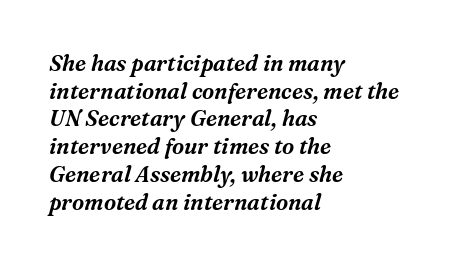
Any mark beneath the type? The region is blank. Horizontal alignment here is leftward, the default for most running prose. When letters slant like this, we call the style italic. This sample uses plain, unmodified letter spacing. The rendering uses a moderate line-height, typical for paragraphs.
